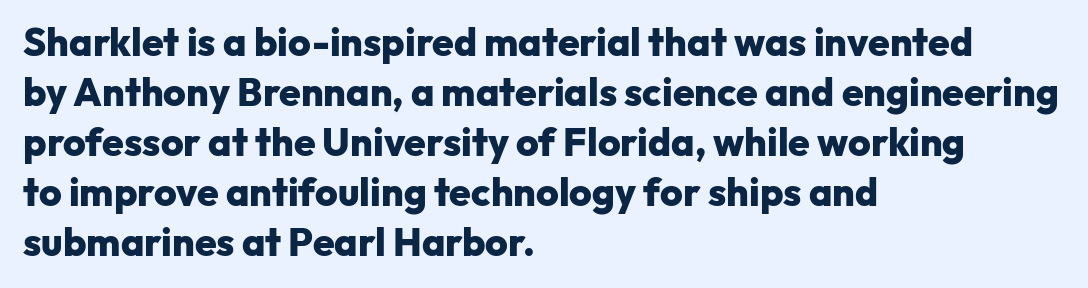
Underlining? Definitely not there. The letters are bold, with thick, heavy strokes. Italic: no, the glyphs are upright roman. Is the letter spacing exaggerated? No — it looks like the ordinary default. Looks like regular typesetting: each glyph gets only the width it needs.
